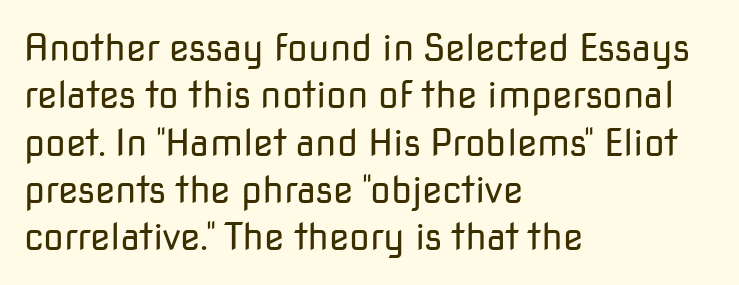
{"serif": "no", "italic": "no", "bold": "no", "weight": "regular", "width": "normal", "stroke_contrast": "low", "x_height": "medium", "monospaced": "no", "underline": "no", "align": "left", "line_spacing": "normal", "line_spacing_ratio": 1.28, "letter_spacing": "normal", "letter_spacing_em": 0.0, "glyph_px": 37}
